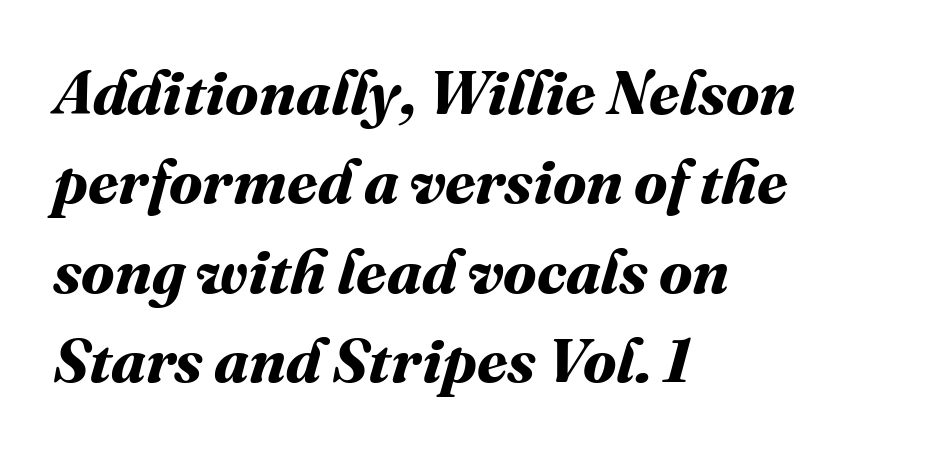
The image shows 62 px bold type; set left-aligned, normal line spacing (1.44x), normal letter spacing, not underlined; medium stroke contrast and a medium x-height.
